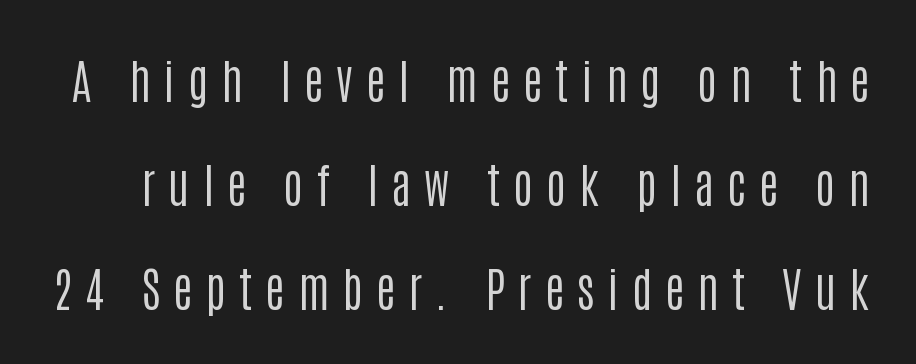
Q: Is the text bold? A: No.
Q: Is the text italic (slanted)? A: No, it is upright.
Q: Is the typeface a serif or a sans-serif typeface? A: Sans-serif.
Q: Is the text underlined? A: No.
Q: Is the spacing between letters normal or unusually wide? A: Unusually wide.
Q: Is the spacing between lines tight, normal or loose? A: Loose.
Q: Width (condensed, normal, or wide)? A: Condensed.
Q: Stroke contrast? A: Low.
Q: x-height? A: Large.
Q: Monospaced? A: No.
